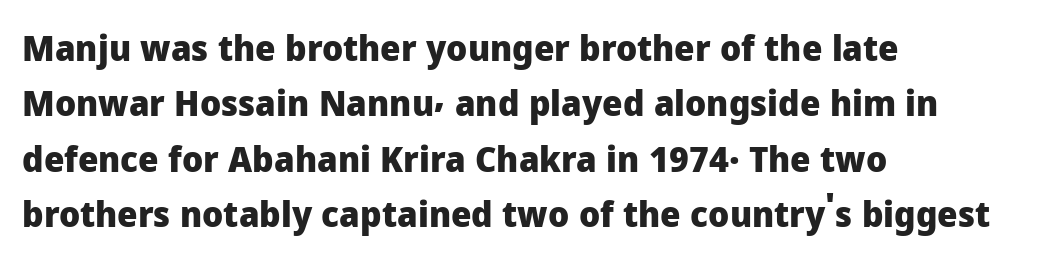
{"serif": "no", "italic": "no", "bold": "yes", "weight": "heavy", "width": "normal", "stroke_contrast": "low", "x_height": "medium", "monospaced": "no", "underline": "no", "align": "left", "line_spacing": "normal", "line_spacing_ratio": 1.54, "letter_spacing": "normal", "letter_spacing_em": 0.0, "glyph_px": 36}
